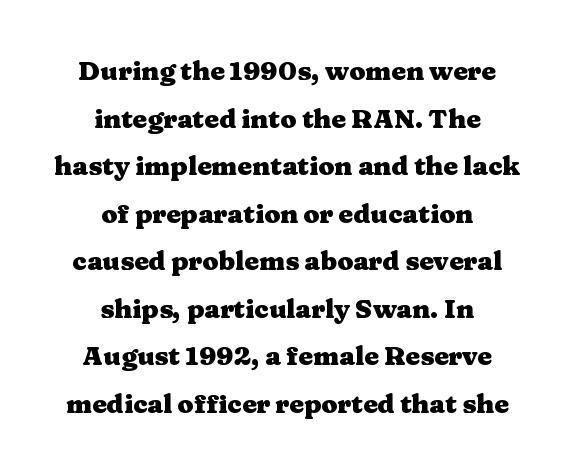
Between one letter and the next there's only the usual sliver of space. The font's upright variant was chosen for this text. The rag falls on both sides of this text block equally. The glyphs are unaccompanied by any horizontal stroke below them. As a designer I'd log this as weight 700, bold.
